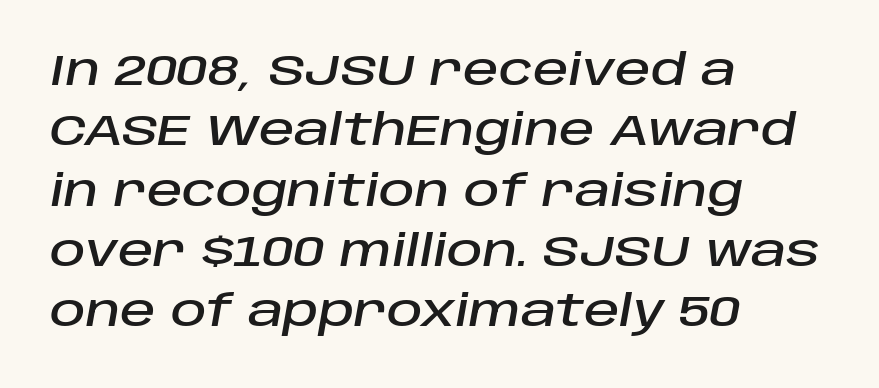
Q: Is the text italic (slanted)? A: Yes, it leans right by about 10 degrees.
Q: Is the text underlined? A: No.
Q: How is the paragraph aligned? A: Left-aligned.
Q: Is the spacing between letters normal or unusually wide? A: Normal.
Q: Is the spacing between lines tight, normal or loose? A: Normal.
Q: Width (condensed, normal, or wide)? A: Normal.
Q: Stroke contrast? A: Low.
Q: x-height? A: Large.
Q: Monospaced? A: No.
